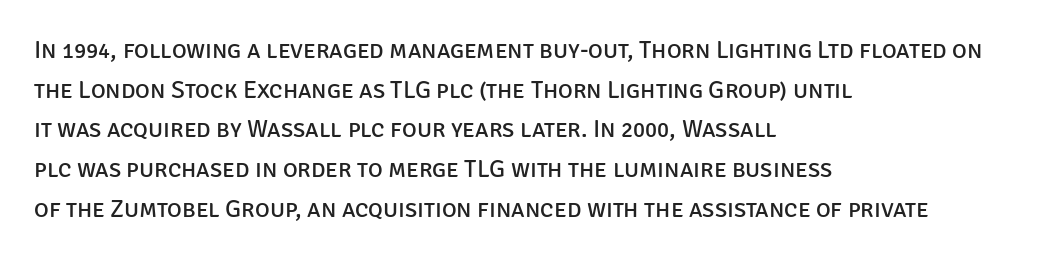
Q: Is the text bold? A: No.
Q: Is the text italic (slanted)? A: No, it is upright.
Q: Is the text underlined? A: No.
Q: How is the paragraph aligned? A: Left-aligned.
Q: Is the spacing between letters normal or unusually wide? A: Normal.
Q: Is the spacing between lines tight, normal or loose? A: Normal.
